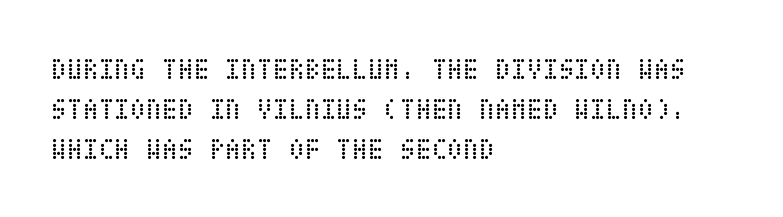
One glance says typical: line gaps are just what's usual. No chunkiness to these letters — they're not bold. The typography opts for an upright posture over an oblique one. Words float on clear page, feet unadorned. Inter-character spacing is left at the font's built-in metrics.
